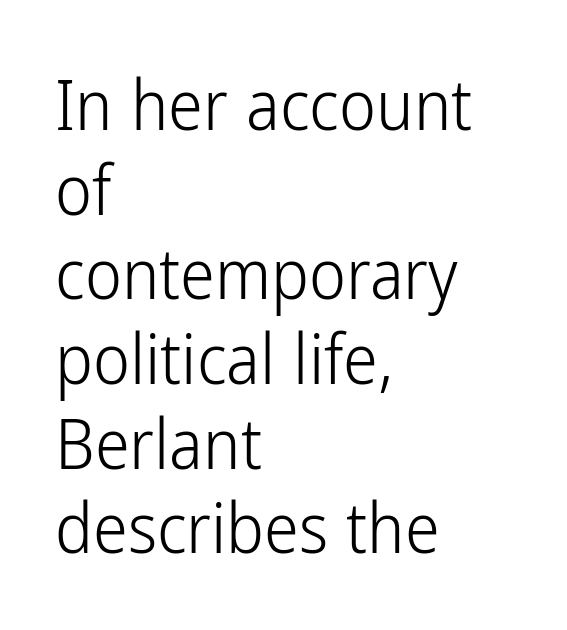
{"serif": "no", "italic": "no", "bold": "no", "weight": "light", "width": "condensed", "stroke_contrast": "low", "x_height": "medium", "monospaced": "no", "underline": "no", "align": "left", "line_spacing_ratio": 1.21, "letter_spacing": "normal", "letter_spacing_em": 0.0, "glyph_px": 70}
